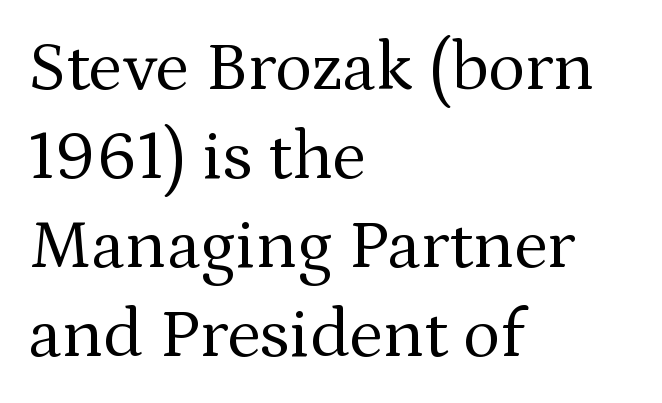
The image shows 70 px regular-weight serif type, upright; set left-aligned, normal line spacing (1.27x), normal letter spacing, not underlined; medium stroke contrast and a medium x-height.
